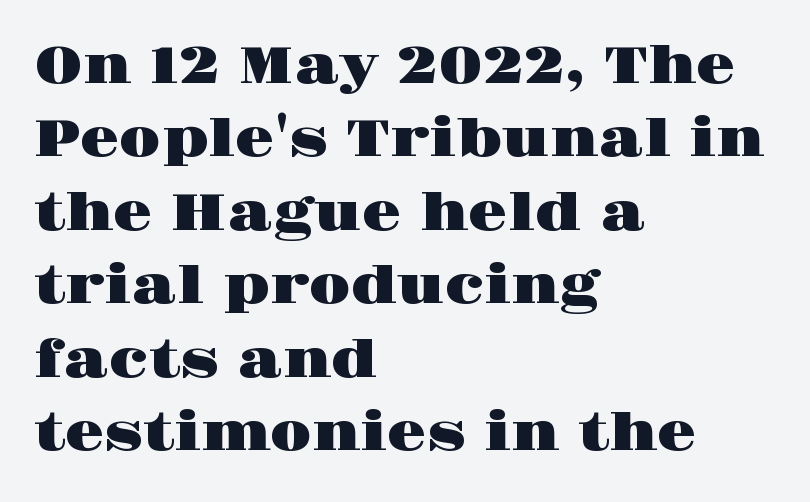
Q: Is the text italic (slanted)? A: No, it is upright.
Q: Is the typeface a serif or a sans-serif typeface? A: Serif.
Q: Is the text underlined? A: No.
Q: How is the paragraph aligned? A: Left-aligned.
Q: Is the spacing between letters normal or unusually wide? A: Normal.
Q: Is the spacing between lines tight, normal or loose? A: Normal.
Q: Width (condensed, normal, or wide)? A: Wide.
Q: Stroke contrast? A: High.
Q: x-height? A: Large.
Q: Monospaced? A: No.
